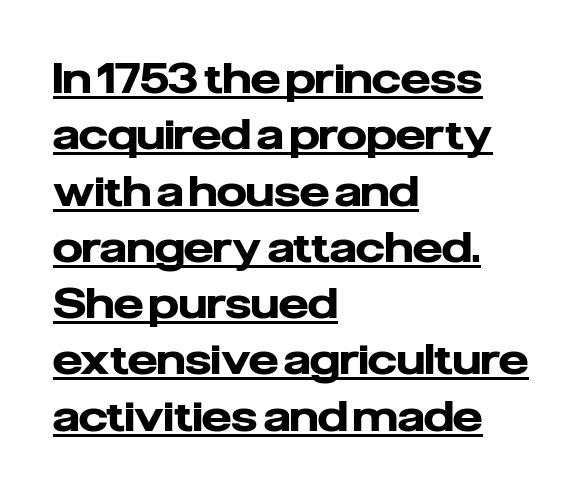
{"serif": "no", "italic": "no", "bold": "yes", "weight": "heavy", "width": "normal", "stroke_contrast": "low", "x_height": "medium", "monospaced": "no", "underline": "yes", "align": "left", "line_spacing": "normal", "line_spacing_ratio": 1.34, "letter_spacing": "normal", "letter_spacing_em": 0.0, "glyph_px": 42}
